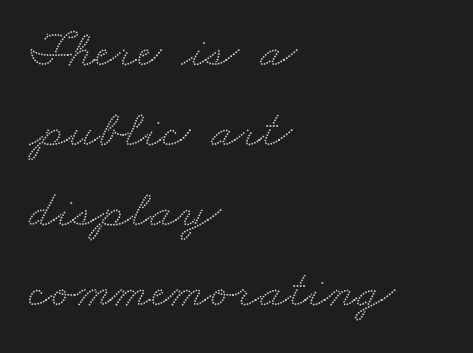
{"serif": "yes", "width": "wide", "stroke_contrast": "medium", "x_height": "small", "monospaced": "no", "underline": "no", "align": "left", "line_spacing": "normal", "line_spacing_ratio": 1.51, "letter_spacing": "normal", "letter_spacing_em": 0.0, "glyph_px": 53}
